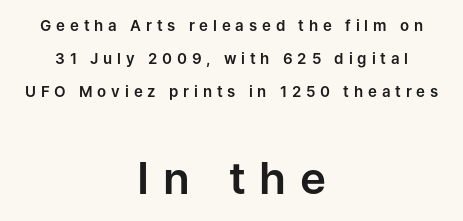
Q: Is the text italic (slanted)? A: No, it is upright.
Q: Is the typeface a serif or a sans-serif typeface? A: Sans-serif.
Q: Is the text underlined? A: No.
Q: How is the paragraph aligned? A: Centered.
Q: Is the spacing between letters normal or unusually wide? A: Unusually wide.
Q: Is the spacing between lines tight, normal or loose? A: Loose.
Q: Which block of text is set in a larger size, the first (top) or the second (bottom)? A: The second (bottom) one.
Q: Width (condensed, normal, or wide)? A: Normal.
Q: Stroke contrast? A: Low.
Q: x-height? A: Medium.
Q: Monospaced? A: No.
